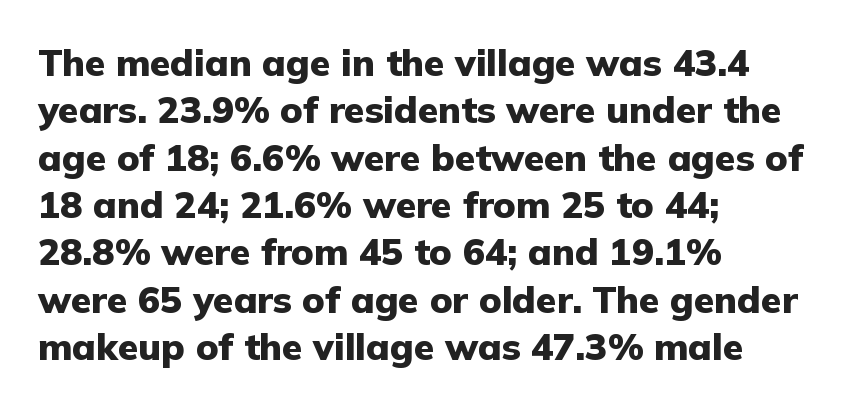
Q: Is the text bold? A: Yes.
Q: Is the text italic (slanted)? A: No, it is upright.
Q: Is the typeface a serif or a sans-serif typeface? A: Sans-serif.
Q: Is the text underlined? A: No.
Q: How is the paragraph aligned? A: Left-aligned.
Q: Is the spacing between letters normal or unusually wide? A: Normal.
Q: Is the spacing between lines tight, normal or loose? A: Normal.
Q: Width (condensed, normal, or wide)? A: Normal.
Q: Stroke contrast? A: Low.
Q: x-height? A: Medium.
Q: Monospaced? A: No.
